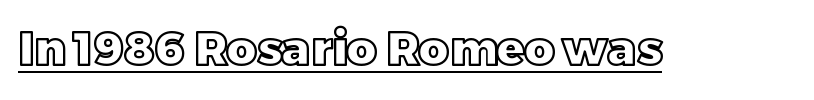
If you drew a line through each stem, it would be perfectly vertical. Underline: present. Spacing between characters is what you'd get straight out of the box. Note the varied advance widths — an 'i' is clearly narrower than an 'm'.
